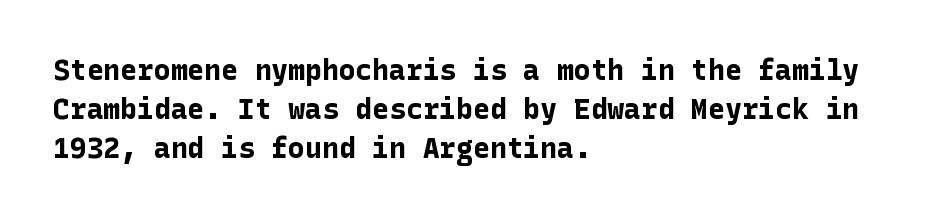
Rows of type keep a routine distance in the vertical direction. What weight is shown? A full bold with thick strokes. The font's upright variant was chosen for this text. Each word holds together tightly as a unit, with standard inter-letter gaps. These lines stack with their left ends in a neat column. A sans-serif font was chosen for this passage.
